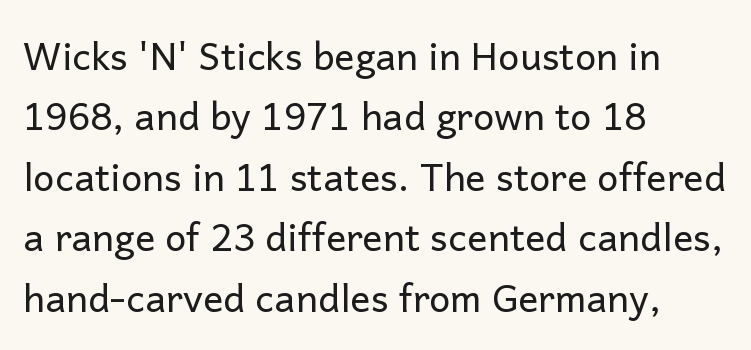
{"serif": "no", "italic": "no", "bold": "no", "weight": "regular", "width": "normal", "stroke_contrast": "low", "x_height": "medium", "monospaced": "no", "underline": "no", "align": "left", "line_spacing": "normal", "line_spacing_ratio": 1.59, "letter_spacing": "normal", "letter_spacing_em": 0.0, "glyph_px": 38}
